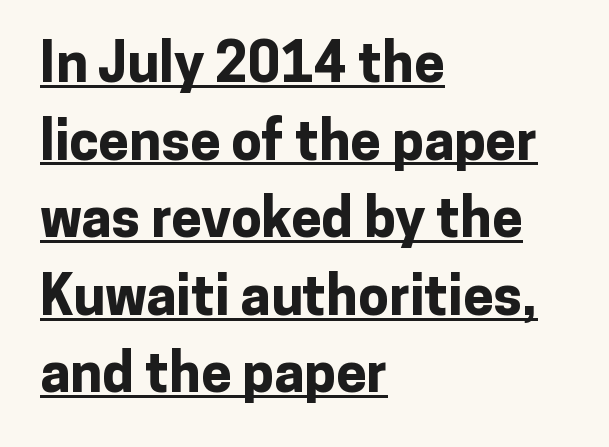
The image shows 55 px bold sans-serif type, upright; set left-aligned, normal line spacing (1.41x), normal letter spacing, underlined; low stroke contrast and a medium x-height.
